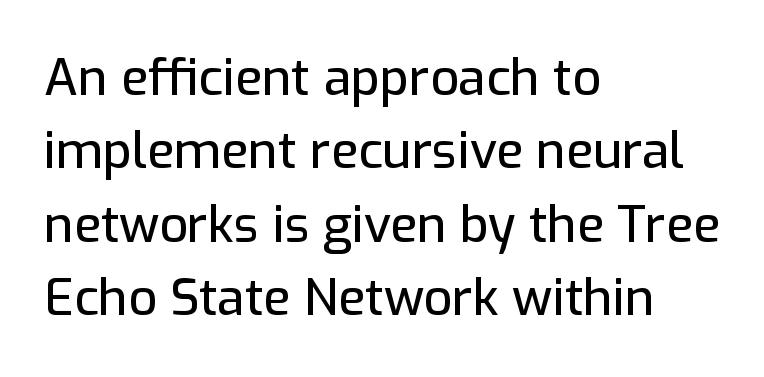
{"serif": "no", "italic": "no", "width": "normal", "stroke_contrast": "low", "x_height": "medium", "monospaced": "no", "underline": "no", "align": "left", "line_spacing": "normal", "line_spacing_ratio": 1.47, "letter_spacing": "normal", "letter_spacing_em": 0.0, "glyph_px": 50}
